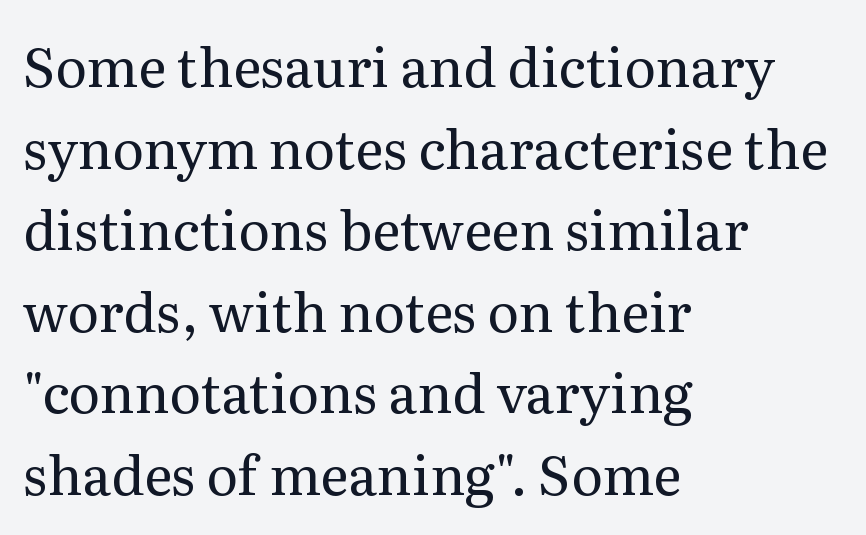
Underline: absent. Short note: letters normally spaced. This is not heavy type; no bold has been used. Note the varied advance widths — an 'i' is clearly narrower than an 'm'. Horizontal bands of white between lines are of average thickness.
